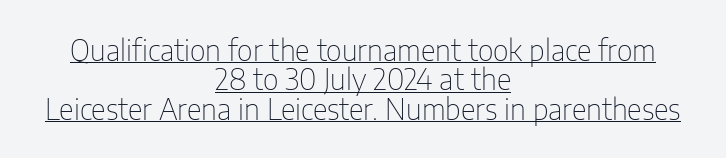
Look at the tracking — it's just the regular setting, nothing added. Weight: in the light-to-regular range. You could barely slide anything between these rows. The font family rendered here belongs to the sans-serif group. In CSS terms this would be text-align: center.
